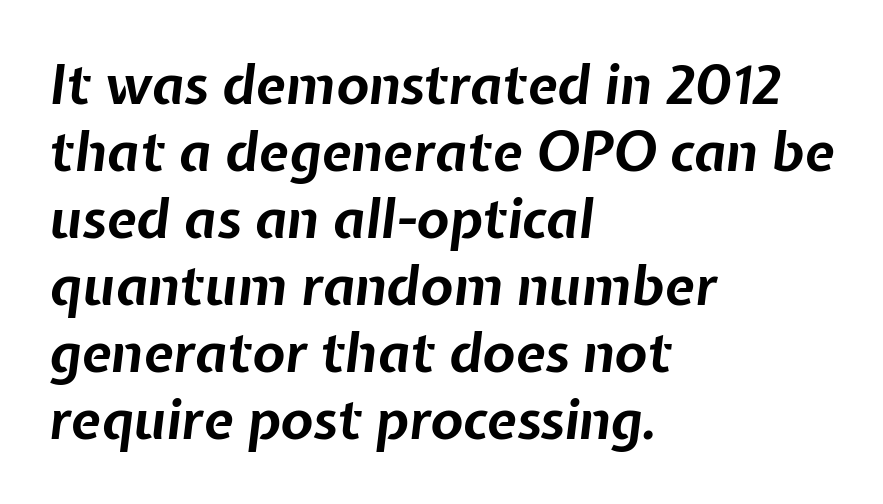
Q: Is the text bold? A: Yes.
Q: Is the text italic (slanted)? A: Yes, it leans right by about 7 degrees.
Q: Is the text underlined? A: No.
Q: How is the paragraph aligned? A: Left-aligned.
Q: Is the spacing between letters normal or unusually wide? A: Normal.
Q: Width (condensed, normal, or wide)? A: Normal.
Q: Stroke contrast? A: Low.
Q: x-height? A: Medium.
Q: Monospaced? A: No.
